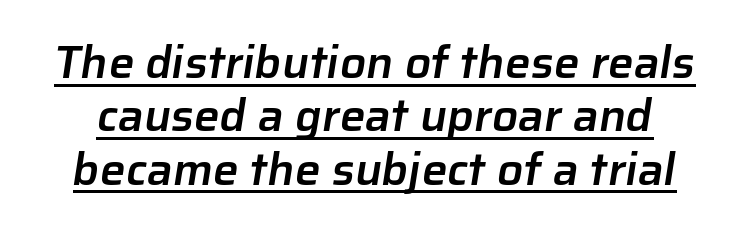
The image shows 46 px semibold sans-serif type; set line spacing 1.16x, normal letter spacing, underlined; low stroke contrast and a medium x-height.
